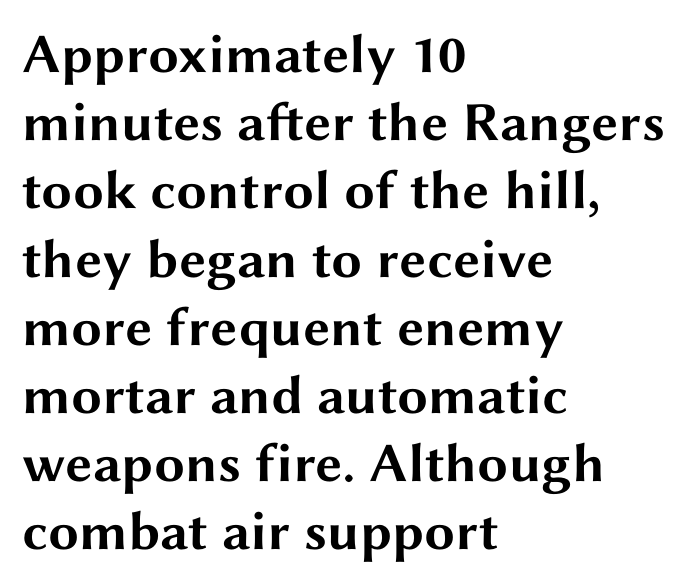
The image shows 55 px bold, wide sans-serif type, upright; set left-aligned, line spacing 1.24x, normal letter spacing, not underlined; medium stroke contrast and a medium x-height.
